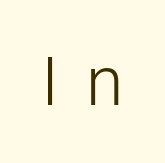
{"serif": "no", "italic": "no", "bold": "no", "weight": "light", "width": "normal", "stroke_contrast": "low", "x_height": "medium", "monospaced": "no", "underline": "no", "letter_spacing": "wide", "letter_spacing_em": 0.4, "glyph_px": 68}
